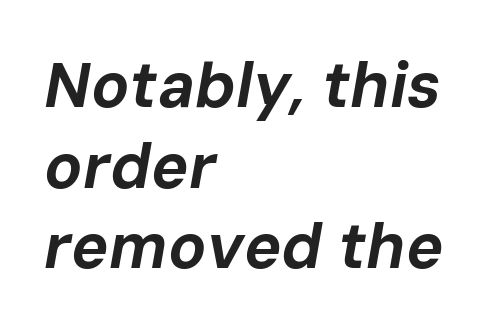
The letters advance in unequal steps, a hallmark of proportional type. Each glyph is drawn with heavy, bold strokes. The compositor pushed each line to the left boundary. The whole block is typeset with a tilt. Characters follow at the spacing the type designer built in. Lines of text with bare space underneath.
